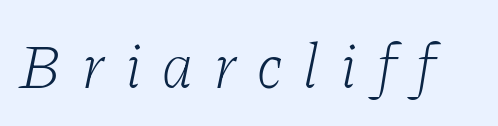
The image shows 63 px light serif type, italic (leaning right); set unusually wide letter spacing (+0.31 em), not underlined; low stroke contrast and a medium x-height.
